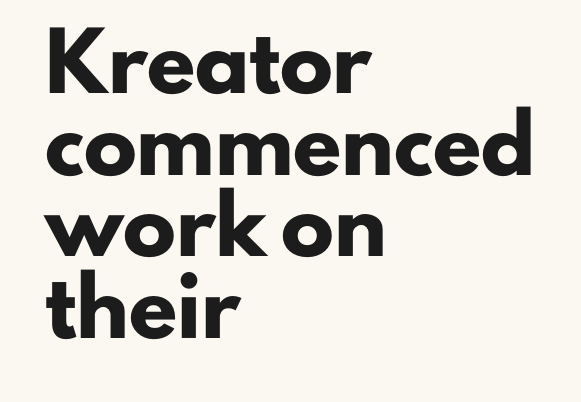
Q: Is the text bold? A: Yes.
Q: Is the text italic (slanted)? A: No, it is upright.
Q: Is the typeface a serif or a sans-serif typeface? A: Sans-serif.
Q: Is the text underlined? A: No.
Q: How is the paragraph aligned? A: Left-aligned.
Q: Is the spacing between letters normal or unusually wide? A: Normal.
Q: Is the spacing between lines tight, normal or loose? A: Normal.
Q: Width (condensed, normal, or wide)? A: Normal.
Q: Stroke contrast? A: Low.
Q: x-height? A: Small.
Q: Monospaced? A: No.
